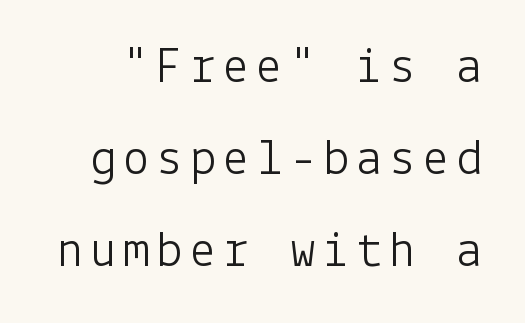
{"serif": "no", "italic": "no", "bold": "no", "weight": "light", "width": "normal", "stroke_contrast": "low", "x_height": "medium", "underline": "no", "line_spacing_ratio": 1.77, "glyph_px": 52}
